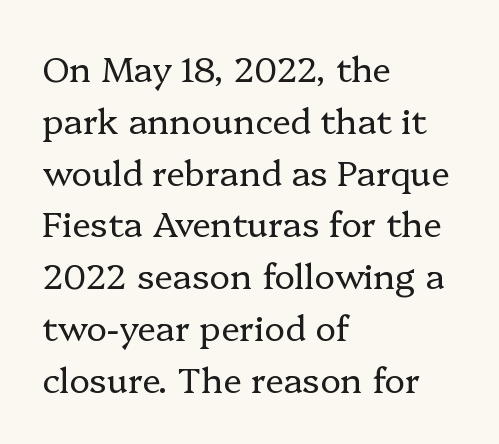
The image shows 35 px regular-weight serif type, upright; set left-aligned, normal line spacing (1.48x), normal letter spacing, not underlined; low stroke contrast and a medium x-height.
